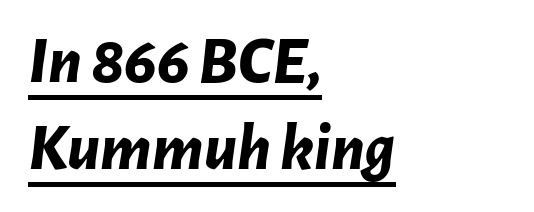
The image shows 67 px bold type, italic (leaning right); set left-aligned, normal line spacing (1.3x), normal letter spacing, underlined; low stroke contrast and a medium x-height.
